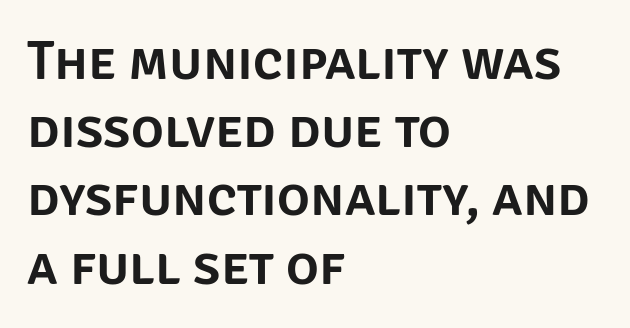
The lines in this sample share a left origin and differ only in where they stop. Typographically, this falls in the sans-serif category. Is the letter spacing exaggerated? No — it looks like the ordinary default. The letters stand upright; this is a roman face. Clear beneath every line of the passage. Spacing verdict: proportional, widths tailored to each character.
